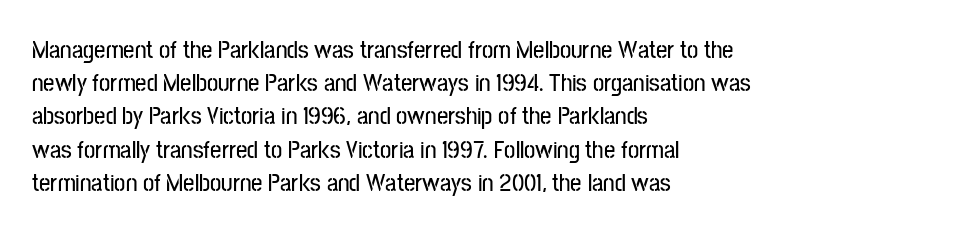
Q: Is the text italic (slanted)? A: No, it is upright.
Q: Is the text underlined? A: No.
Q: How is the paragraph aligned? A: Left-aligned.
Q: Is the spacing between letters normal or unusually wide? A: Normal.
Q: Is the spacing between lines tight, normal or loose? A: Normal.
